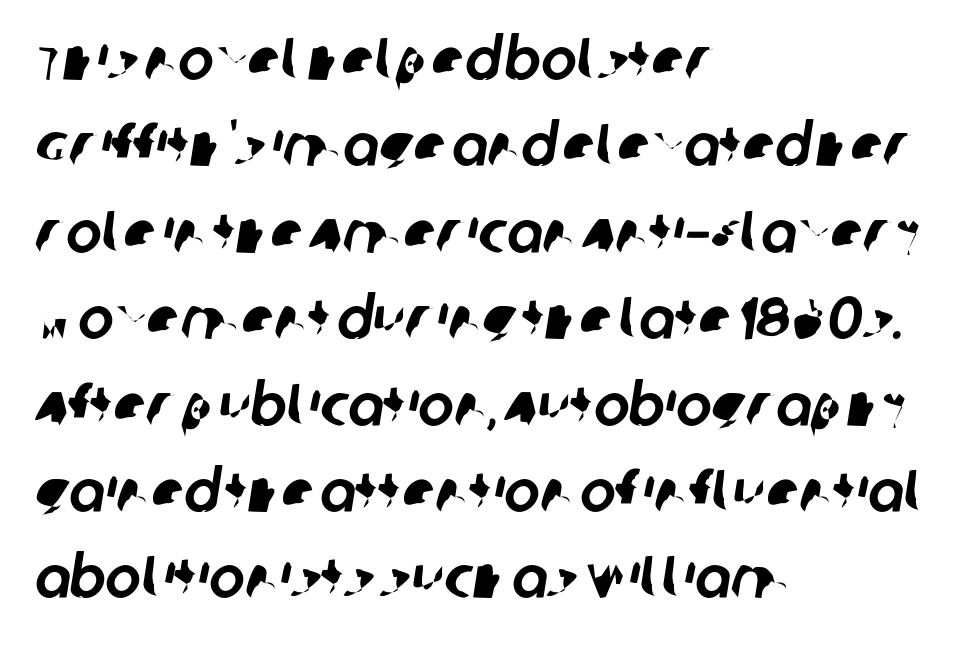
The image shows 60 px sans-serif type; set left-aligned, normal line spacing (1.44x), normal letter spacing, not underlined; low stroke contrast and a large x-height.
